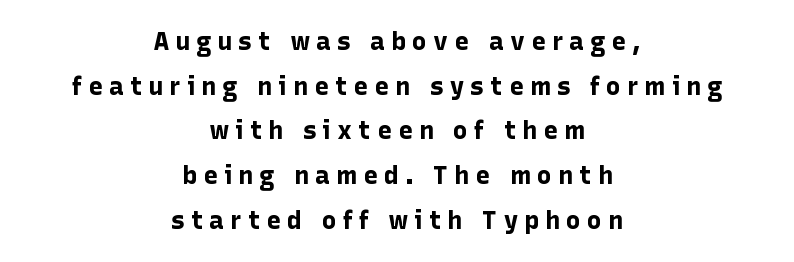
Q: Is the text bold? A: Yes.
Q: Is the text italic (slanted)? A: No, it is upright.
Q: Is the text underlined? A: No.
Q: How is the paragraph aligned? A: Centered.
Q: Is the spacing between letters normal or unusually wide? A: Unusually wide.
